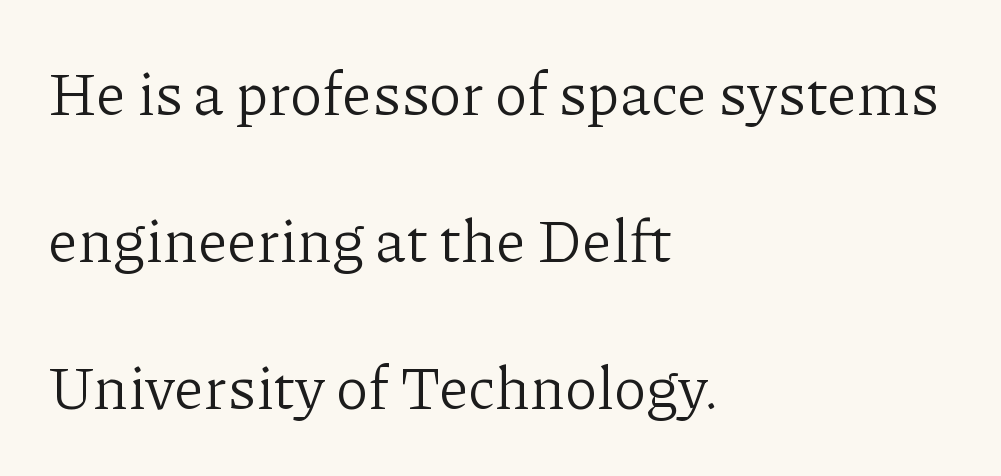
The image shows 60 px light serif type, upright; set left-aligned, loose line spacing (2.45x), normal letter spacing, not underlined; low stroke contrast and a medium x-height.
